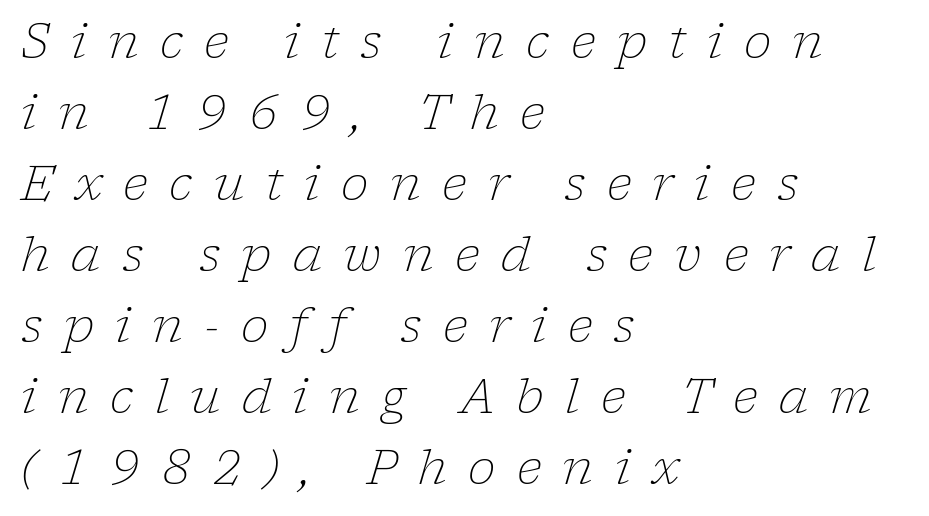
{"serif": "yes", "italic": "yes", "lean": "right", "slant_degrees": 17, "bold": "no", "weight": "light", "width": "normal", "stroke_contrast": "low", "x_height": "medium", "monospaced": "no", "underline": "no", "align": "left", "line_spacing": "normal", "line_spacing_ratio": 1.51, "letter_spacing": "wide", "letter_spacing_em": 0.45, "glyph_px": 47}
